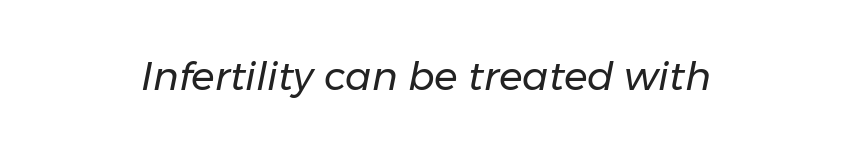
The zone under the glyphs is completely vacant. Quick note: italic. Think of a printed novel: that variable character pitch is what you see here. A light-to-regular cut is what we see here.
